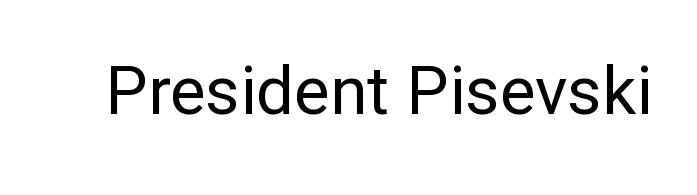
{"serif": "no", "italic": "no", "bold": "no", "weight": "regular", "width": "normal", "stroke_contrast": "low", "x_height": "medium", "monospaced": "no", "underline": "no", "letter_spacing": "normal", "letter_spacing_em": 0.0, "glyph_px": 67}
